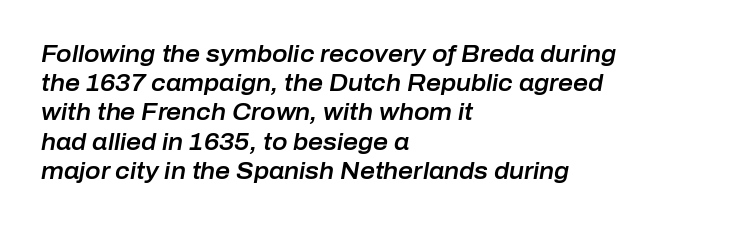
The rendering uses a moderate line-height, typical for paragraphs. The ragged edge is on the right, which tells us the setting is flush left. Quick note: italic. The gap between lines stays unmarked. Nothing unusual about the tracking: characters are spaced as the font intends.
